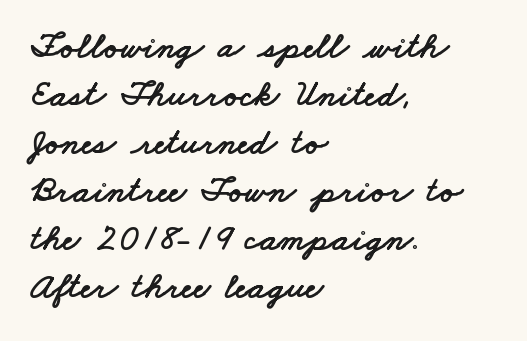
Where is the straight margin? On the left. Varying glyph widths throughout — classic text-font behaviour. Letter spacing: default. Letterform terminals end flat and unadorned throughout the passage. Has an underline been added? It has not. How would I describe the line gaps? Plain and ordinary.
